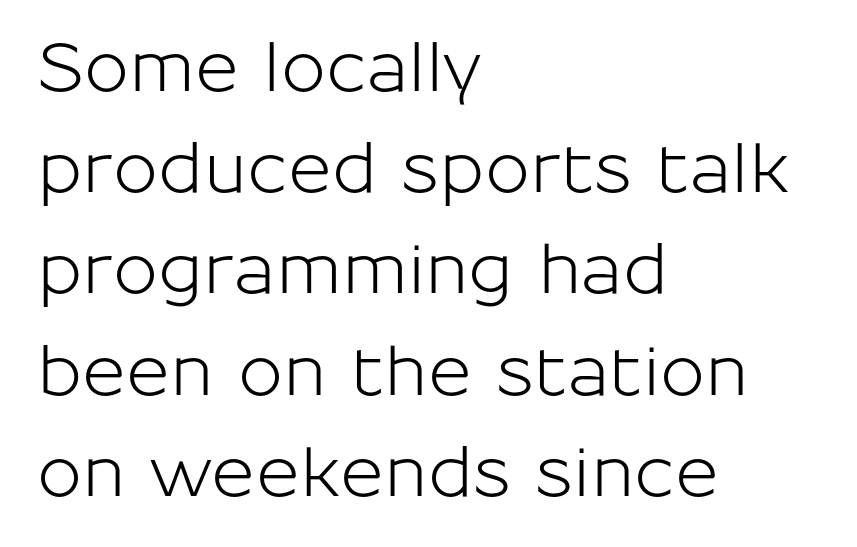
The image shows 67 px sans-serif type, upright; set left-aligned, normal line spacing (1.51x), normal letter spacing, not underlined; low stroke contrast and a medium x-height.
